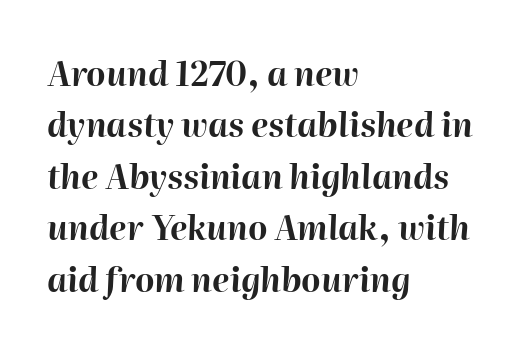
The paragraph has a hard left edge and a soft right edge. Horizontal bands of white between lines are of average thickness. Type without underlining. A typesetter would mark this as italic.
